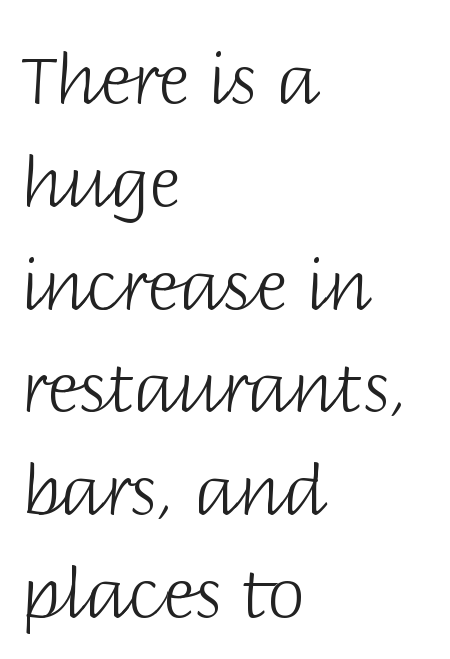
Q: Is the text bold? A: No.
Q: Is the text italic (slanted)? A: No, it is upright.
Q: Is the typeface a serif or a sans-serif typeface? A: Sans-serif.
Q: Is the text underlined? A: No.
Q: How is the paragraph aligned? A: Left-aligned.
Q: Is the spacing between letters normal or unusually wide? A: Normal.
Q: Is the spacing between lines tight, normal or loose? A: Normal.
Q: Width (condensed, normal, or wide)? A: Normal.
Q: Stroke contrast? A: Low.
Q: x-height? A: Large.
Q: Monospaced? A: No.
